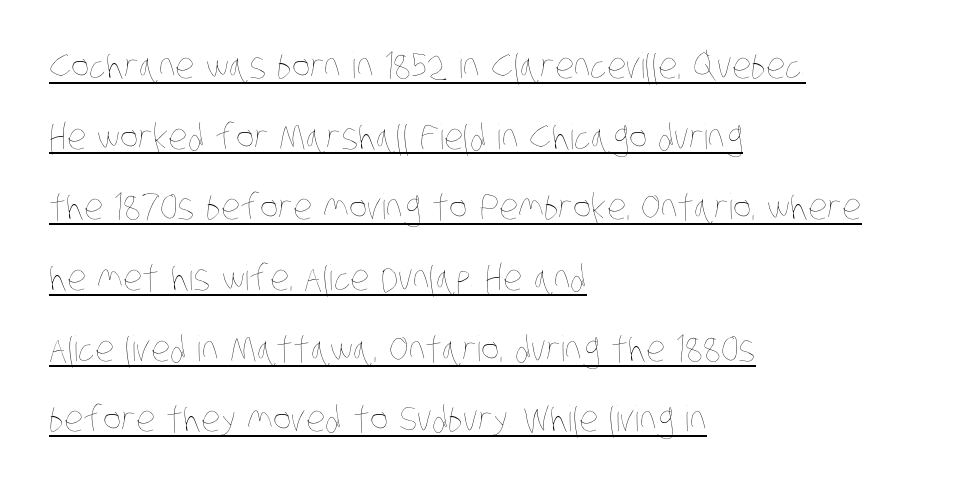
Looks like someone drew a line under every word here. These lines are set flush left with a ragged right edge. Each new line begins a long way beneath the previous one. Think of a printed novel: that variable character pitch is what you see here. The strokes carry an ordinary text weight at most.
